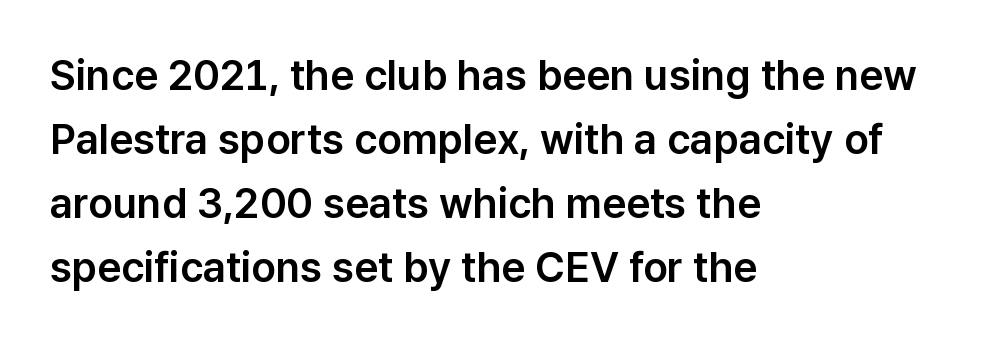
{"serif": "no", "italic": "no", "width": "normal", "stroke_contrast": "low", "x_height": "medium", "monospaced": "no", "underline": "no", "align": "left", "line_spacing": "normal", "line_spacing_ratio": 1.52, "letter_spacing": "normal", "letter_spacing_em": 0.0, "glyph_px": 42}
